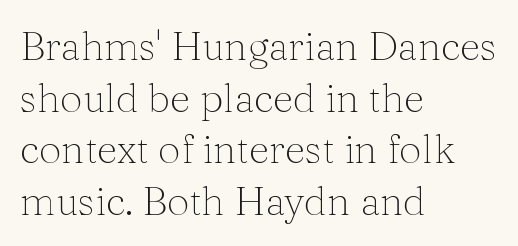
The image shows 40 px thin serif type, upright; set left-aligned, normal line spacing (1.29x), normal letter spacing, not underlined; medium stroke contrast and a medium x-height.
